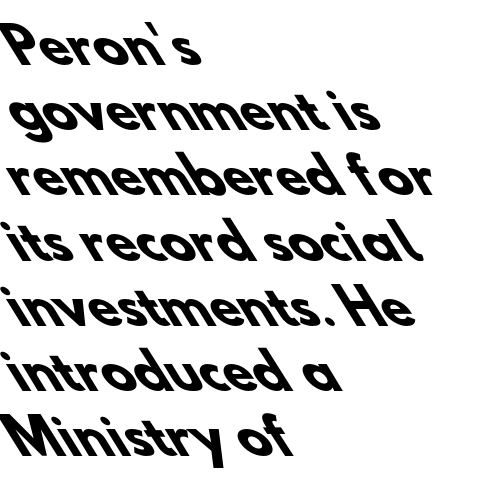
Descenders are the only things crossing below the line. Tracking here is standard; glyphs follow each other at the usual distance. In terms of leading, this rendering sits right in the middle. Here the designer chose a conventional face with non-uniform glyph widths. In CSS terms this would be text-align: left. These words are printed bold, with thick strokes throughout.
